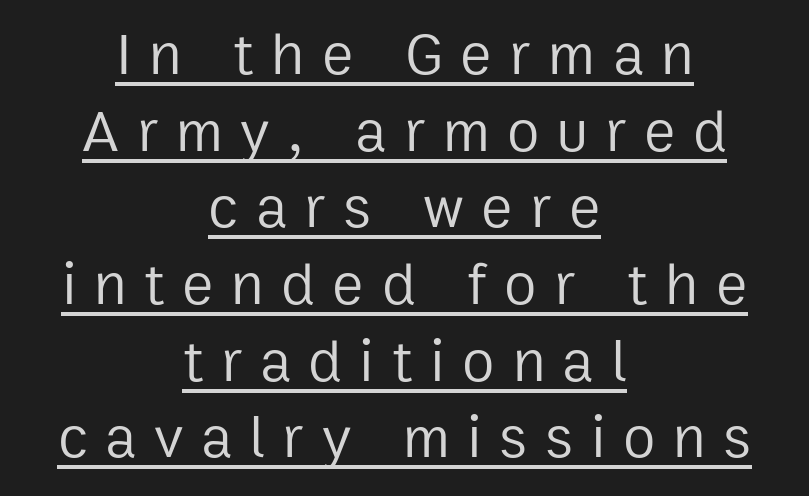
{"serif": "no", "italic": "no", "bold": "no", "weight": "regular", "width": "normal", "stroke_contrast": "low", "x_height": "medium", "monospaced": "no", "underline": "yes", "align": "center", "line_spacing": "normal", "line_spacing_ratio": 1.3, "letter_spacing": "wide", "letter_spacing_em": 0.3, "glyph_px": 59}
